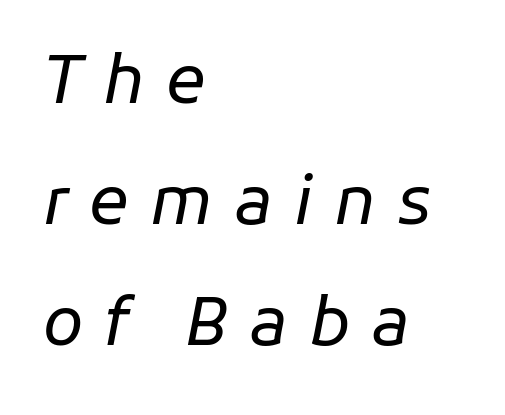
{"italic": "yes", "lean": "right", "slant_degrees": 11, "bold": "no", "weight": "regular", "width": "normal", "stroke_contrast": "low", "x_height": "medium", "monospaced": "no", "underline": "no", "align": "left", "line_spacing_ratio": 1.83, "letter_spacing": "wide", "letter_spacing_em": 0.32, "glyph_px": 66}
